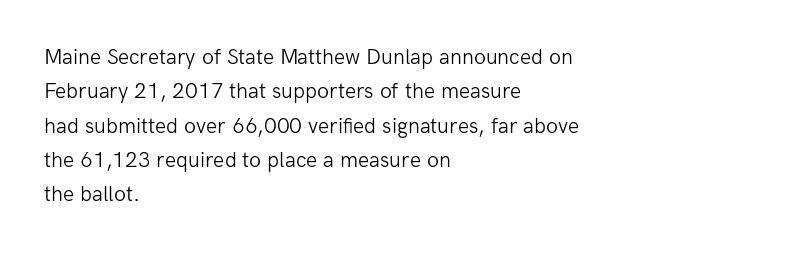
Q: Is the text bold? A: No.
Q: Is the text italic (slanted)? A: No, it is upright.
Q: Is the text underlined? A: No.
Q: How is the paragraph aligned? A: Left-aligned.
Q: Is the spacing between letters normal or unusually wide? A: Normal.
Q: Is the spacing between lines tight, normal or loose? A: Normal.
